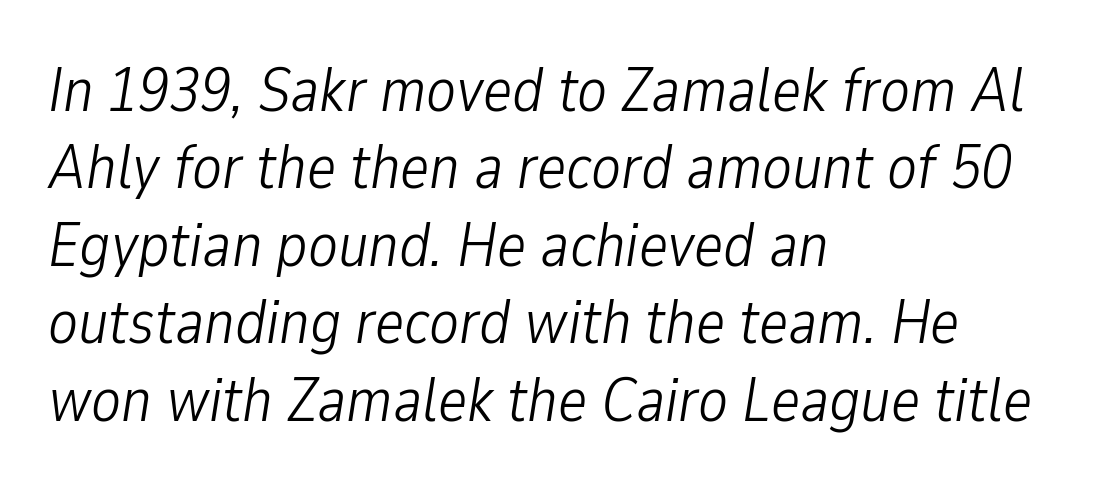
Italic: yes, the glyphs are oblique. All the whitespace from short lines collects on the right. This sample uses plain, unmodified letter spacing. The space beneath each line is pristine and unruled. Do the characters align in a grid? No, the font is proportional.
